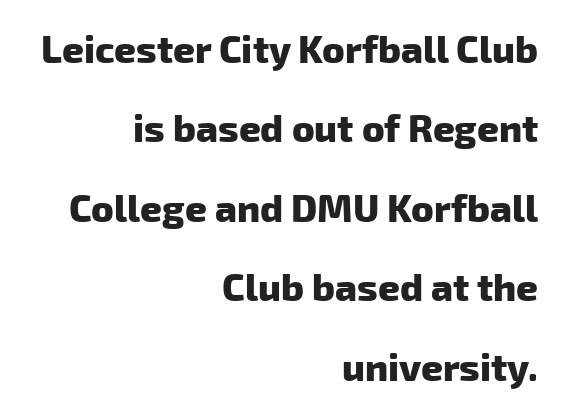
The image shows 38 px heavy sans-serif type; set right-aligned, loose line spacing (2.09x), normal letter spacing, not underlined; low stroke contrast and a medium x-height.
